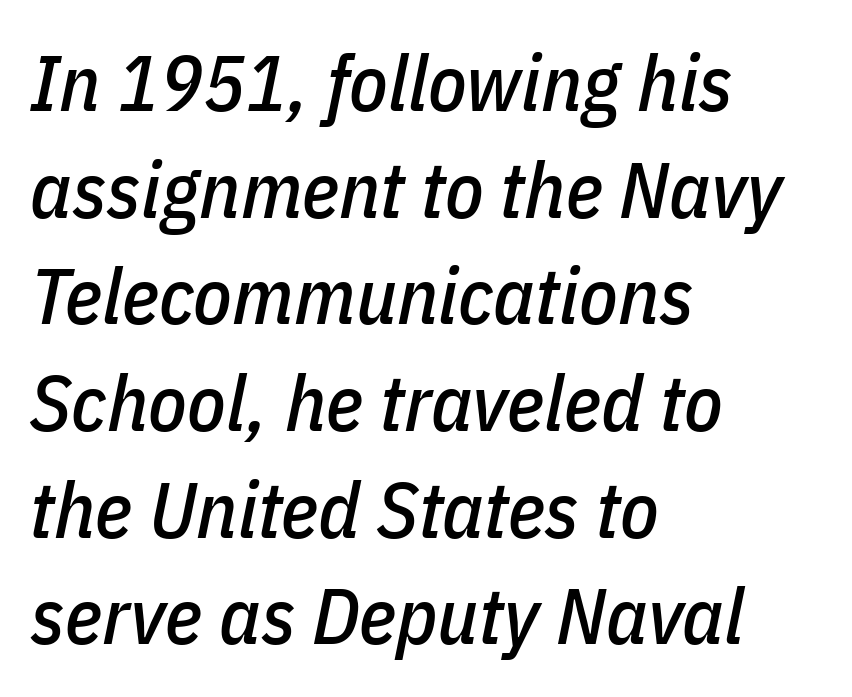
The image shows 79 px condensed type, italic (leaning right); set left-aligned, normal line spacing (1.35x), normal letter spacing, not underlined; low stroke contrast and a medium x-height.
